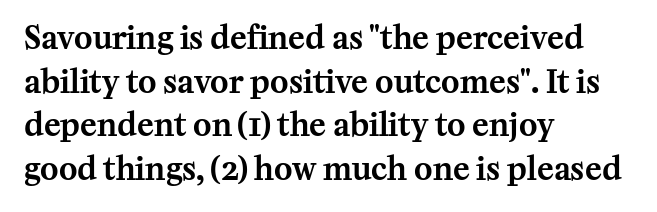
Q: Is the text italic (slanted)? A: No, it is upright.
Q: Is the typeface a serif or a sans-serif typeface? A: Serif.
Q: Is the text underlined? A: No.
Q: How is the paragraph aligned? A: Left-aligned.
Q: Is the spacing between letters normal or unusually wide? A: Normal.
Q: Is the spacing between lines tight, normal or loose? A: Normal.
Q: Width (condensed, normal, or wide)? A: Normal.
Q: Stroke contrast? A: Medium.
Q: x-height? A: Medium.
Q: Monospaced? A: No.
